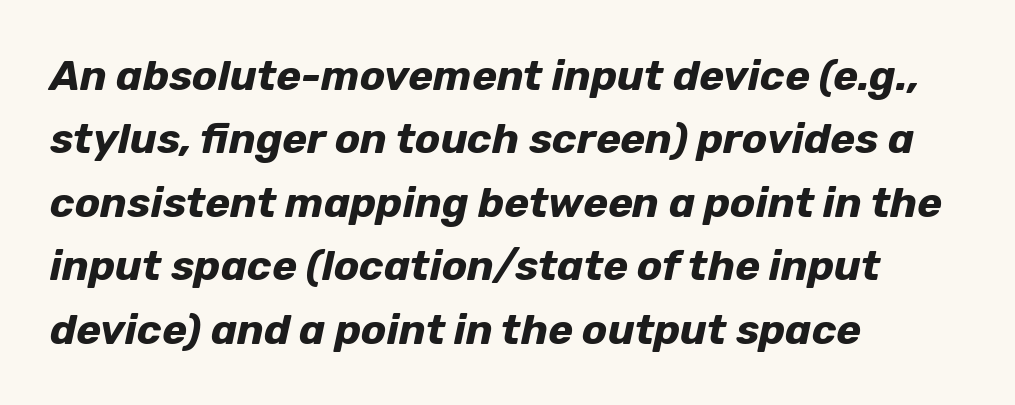
The image shows 42 px bold type, italic (leaning right); set left-aligned, normal line spacing (1.51x), normal letter spacing, not underlined; low stroke contrast and a medium x-height.
